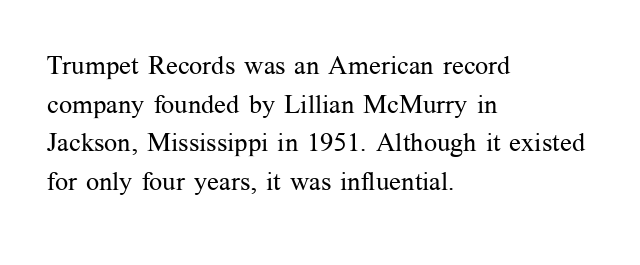
Posture: vertical. The weight tops out at a normal text grade. Words appear dense and cohesive because spacing is normal. If you drew a ruler down the left edge, every line would touch it. Line spacing here is normal. Underline: absent.
